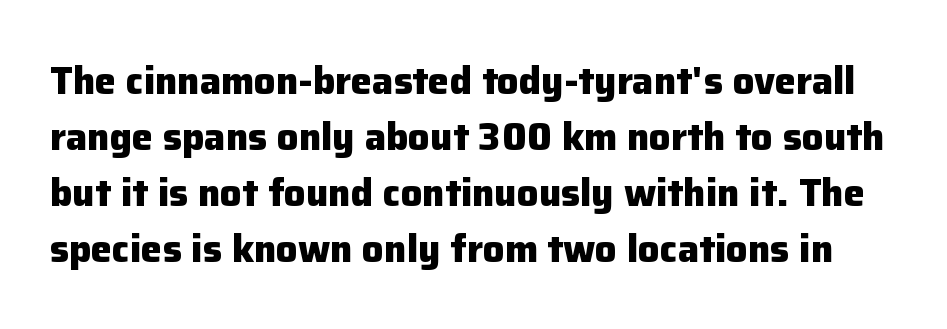
Students, note that the glyphs here touch the page at normal intervals. Each new line begins a customary step beneath the previous one. This rendering features lettering with no underline. No feet cap the strokes, marking this as sans-serif type.
